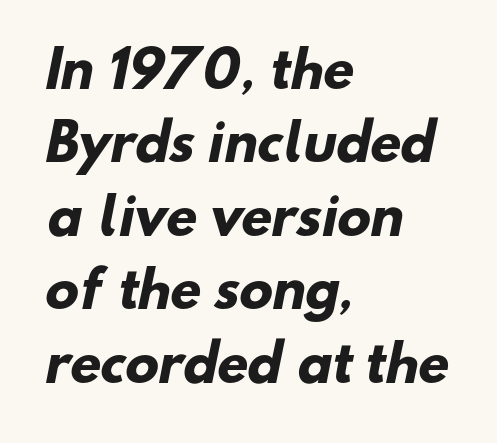
{"serif": "no", "bold": "yes", "weight": "heavy", "width": "normal", "stroke_contrast": "low", "x_height": "small", "monospaced": "no", "underline": "no", "align": "left", "line_spacing": "normal", "line_spacing_ratio": 1.47, "letter_spacing": "normal", "letter_spacing_em": 0.0, "glyph_px": 50}
